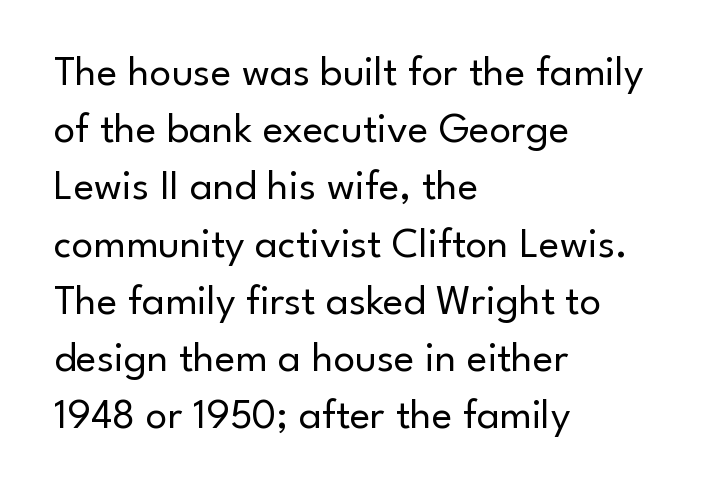
The space directly below the letters is spotless. Note the varied advance widths — an 'i' is clearly narrower than an 'm'. Weight: in the light-to-regular range. Reading down the block, your eye returns to a fixed left position each line. Rows of type keep a routine distance in the vertical direction.
